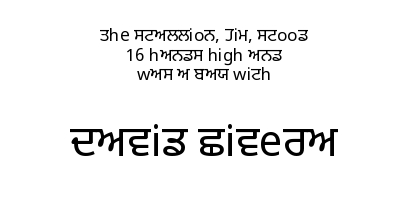
Q: Is the text bold? A: No.
Q: Is the text italic (slanted)? A: No, it is upright.
Q: Is the typeface a serif or a sans-serif typeface? A: Sans-serif.
Q: Is the text underlined? A: No.
Q: How is the paragraph aligned? A: Centered.
Q: Is the spacing between letters normal or unusually wide? A: Normal.
Q: Is the spacing between lines tight, normal or loose? A: Tight.
Q: Which block of text is set in a larger size, the first (top) or the second (bottom)? A: The second (bottom) one.
Q: Width (condensed, normal, or wide)? A: Normal.
Q: Stroke contrast? A: Low.
Q: x-height? A: Large.
Q: Monospaced? A: No.
